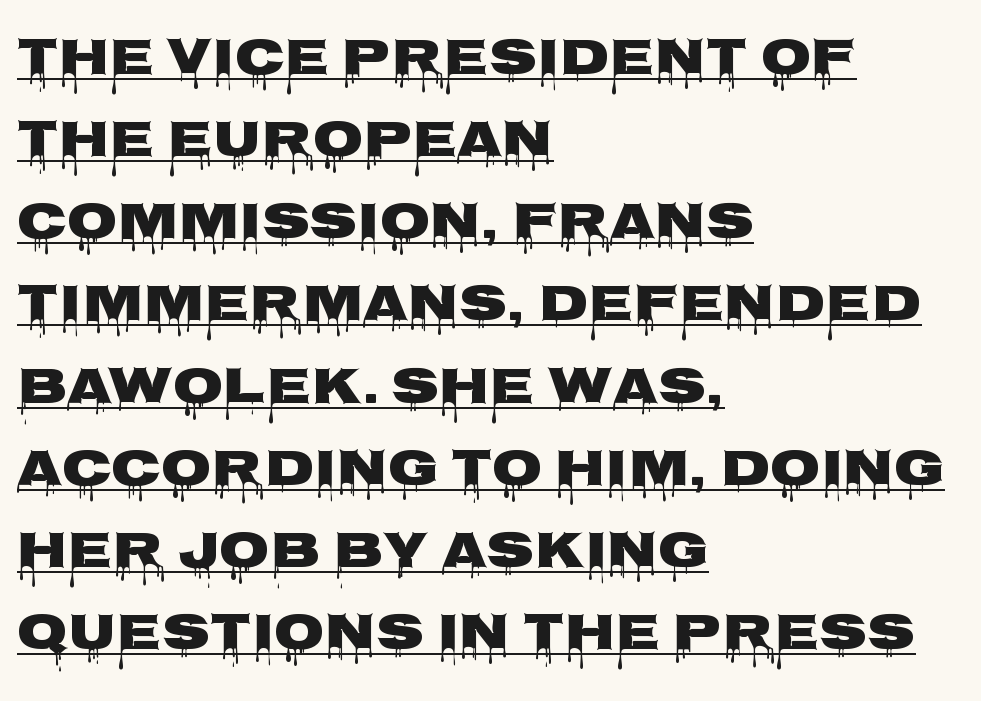
Inter-character spacing is left at the font's built-in metrics. Regarding serifs, this sample does without them. The rendered words wear a rule along their underside. Ordinary non-slanted type is in use. Do the characters align in a grid? No, the font is proportional. The compositor pushed each line to the left boundary.
